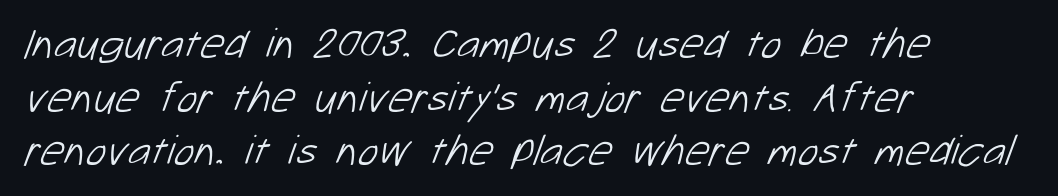
How would I describe the line gaps? Plain and ordinary. Words appear dense and cohesive because spacing is normal. The lines in this sample share a left origin and differ only in where they stop. Caption: face not bold, strokes unweighted. The face used here is proportionally spaced, like ordinary book or web type.
